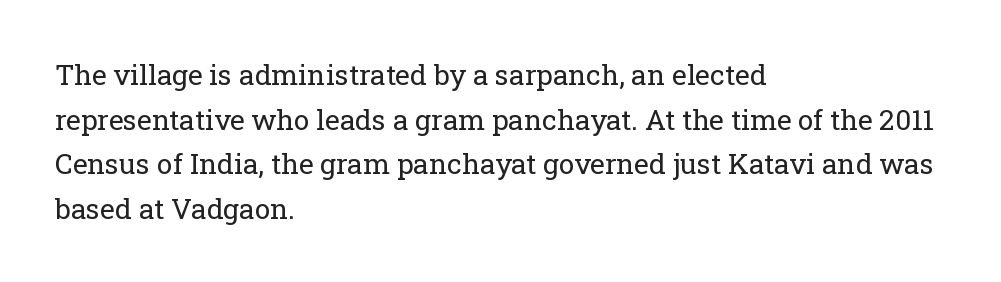
Stem width sits at or under what a default text font uses. Letterform terminals end in serifs throughout the passage. Rendered with straight, roman letterforms. Line spacing here is normal. The text block is weighted toward the left margin, trailing off unevenly rightward.
